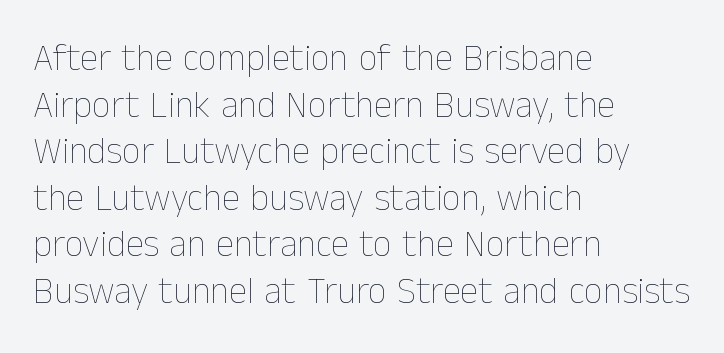
{"italic": "no", "bold": "no", "weight": "thin", "width": "normal", "stroke_contrast": "low", "x_height": "medium", "monospaced": "no", "underline": "no", "align": "left", "line_spacing": "normal", "line_spacing_ratio": 1.26, "letter_spacing": "normal", "letter_spacing_em": 0.0, "glyph_px": 37}
